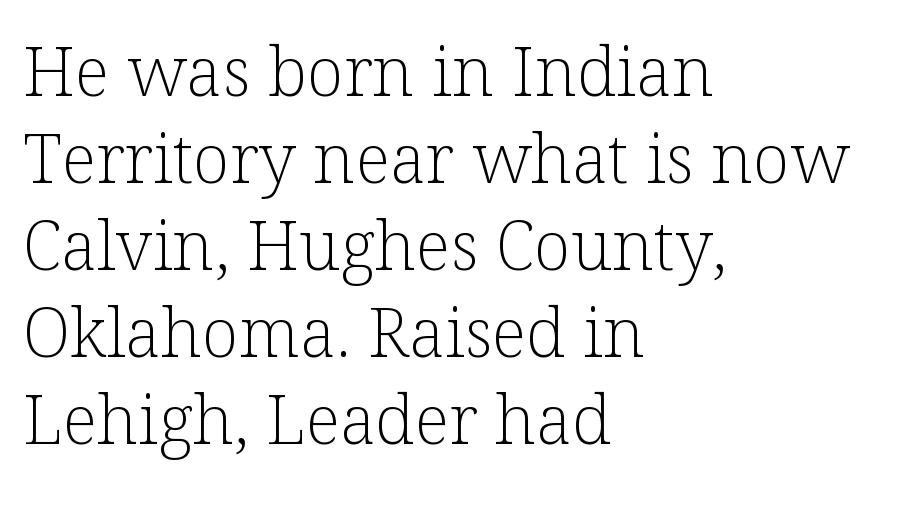
Check the space under the baseline: it is left empty. The designer went with a serif here, giving each stem small feet. Tracking here is standard; glyphs follow each other at the usual distance. You could not count columns in this text — the font is proportionally spaced. When letters stand straight like this, we call the style roman or upright. Baseline-to-baseline distance is the conventional proportion of letter height.
